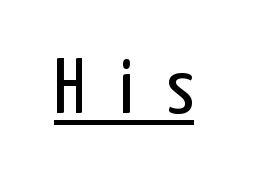
Q: Is the text bold? A: No.
Q: Is the text italic (slanted)? A: No, it is upright.
Q: Is the typeface a serif or a sans-serif typeface? A: Sans-serif.
Q: Is the text underlined? A: Yes.
Q: Is the spacing between letters normal or unusually wide? A: Unusually wide.
Q: Width (condensed, normal, or wide)? A: Condensed.
Q: Stroke contrast? A: Low.
Q: x-height? A: Medium.
Q: Monospaced? A: No.
